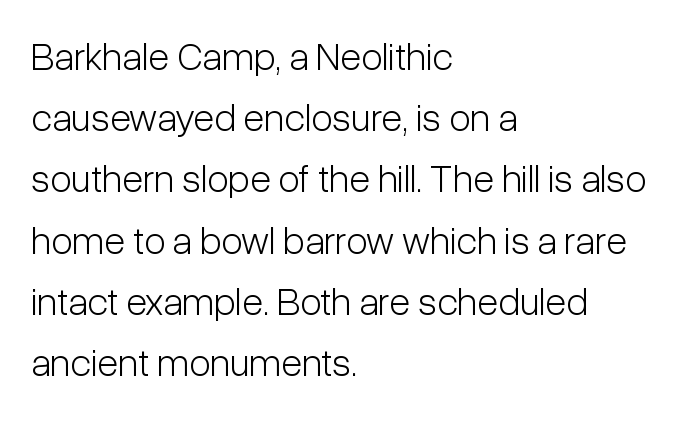
The image shows 39 px light, condensed sans-serif type, upright; set left-aligned, normal line spacing (1.57x), normal letter spacing, not underlined; low stroke contrast and a medium x-height.
